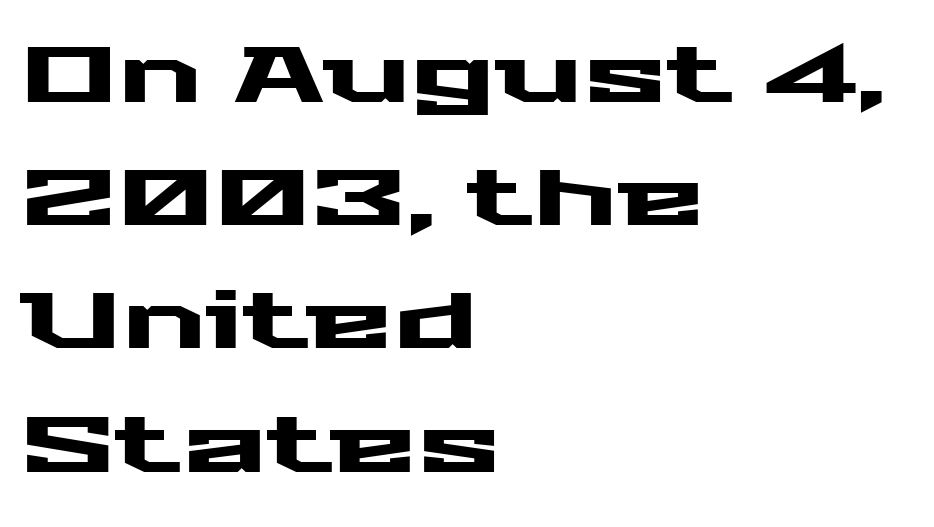
The image shows 79 px wide sans-serif type, upright; set left-aligned, normal line spacing (1.56x), normal letter spacing, not underlined; medium stroke contrast and a medium x-height.
